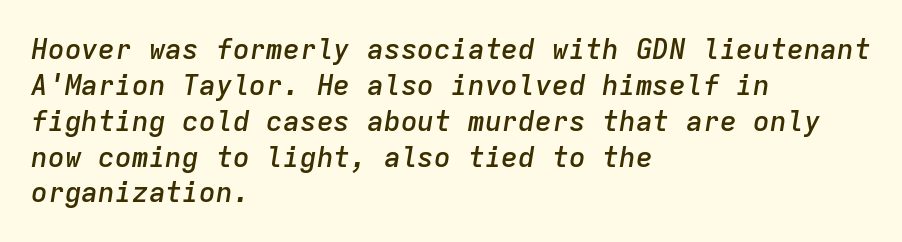
{"italic": "yes", "lean": "right", "slant_degrees": 9, "bold": "semi", "weight": "semibold", "width": "normal", "stroke_contrast": "low", "x_height": "medium", "monospaced": "yes", "underline": "no", "align": "left", "line_spacing": "normal", "line_spacing_ratio": 1.28, "letter_spacing": "normal", "letter_spacing_em": 0.0, "glyph_px": 28}
